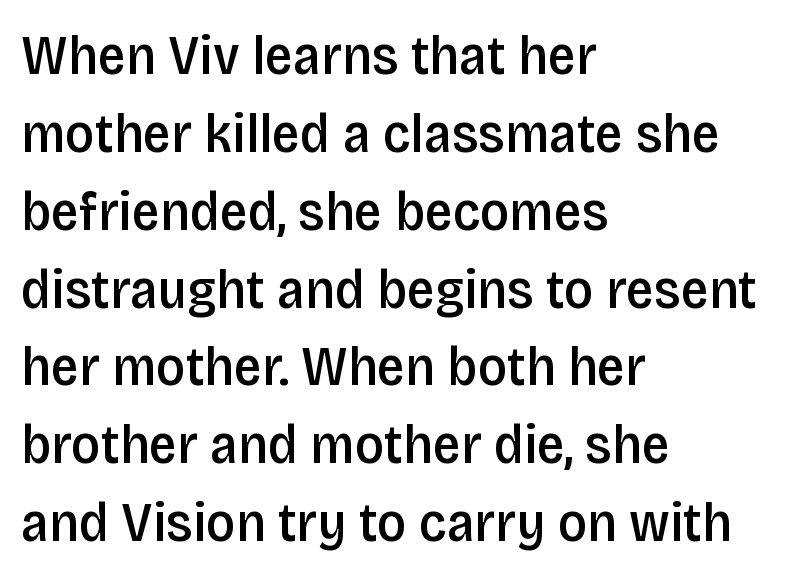
{"serif": "no", "italic": "no", "bold": "semi", "weight": "semibold", "width": "condensed", "stroke_contrast": "low", "x_height": "large", "monospaced": "no", "underline": "no", "align": "left", "line_spacing": "normal", "line_spacing_ratio": 1.39, "letter_spacing": "normal", "letter_spacing_em": 0.0, "glyph_px": 56}
